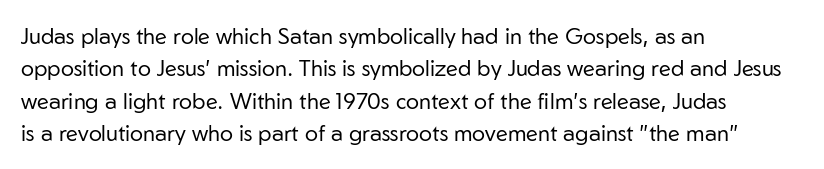
Q: Is the text bold? A: No.
Q: Is the text italic (slanted)? A: No, it is upright.
Q: Is the text underlined? A: No.
Q: How is the paragraph aligned? A: Left-aligned.
Q: Is the spacing between letters normal or unusually wide? A: Normal.
Q: Is the spacing between lines tight, normal or loose? A: Normal.
